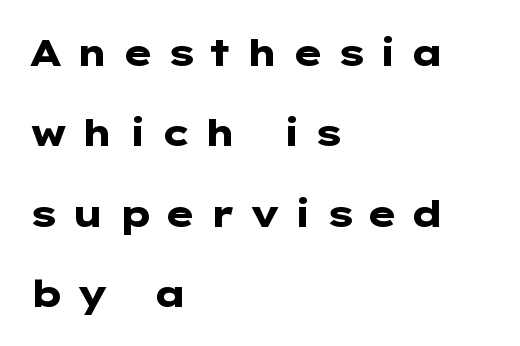
Q: Is the text bold? A: Yes.
Q: Is the text italic (slanted)? A: No, it is upright.
Q: Is the typeface a serif or a sans-serif typeface? A: Sans-serif.
Q: Is the text underlined? A: No.
Q: How is the paragraph aligned? A: Left-aligned.
Q: Is the spacing between letters normal or unusually wide? A: Unusually wide.
Q: Is the spacing between lines tight, normal or loose? A: Loose.
Q: Width (condensed, normal, or wide)? A: Wide.
Q: Stroke contrast? A: Low.
Q: x-height? A: Medium.
